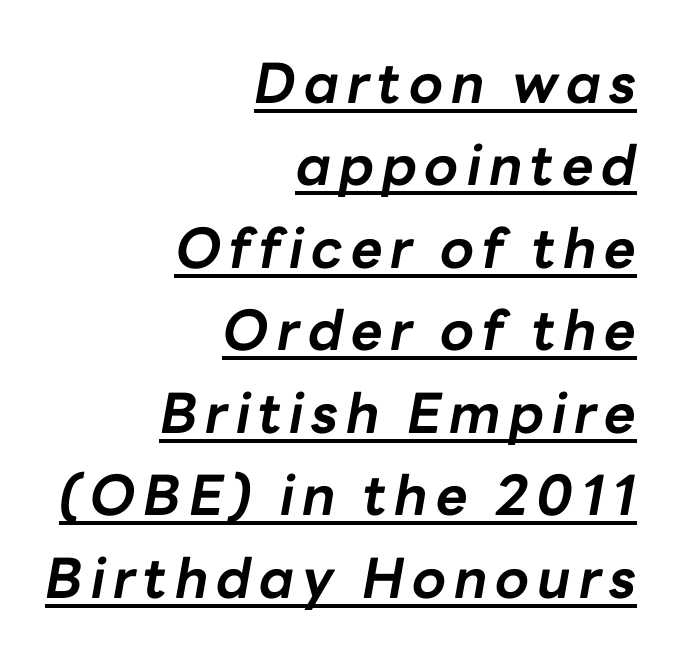
The image shows 55 px bold type, italic (leaning right); set right-aligned, normal line spacing (1.5x), underlined; low stroke contrast and a medium x-height.
